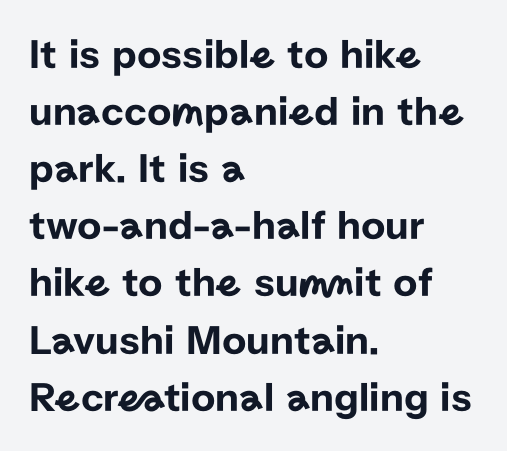
{"serif": "no", "italic": "no", "width": "normal", "stroke_contrast": "low", "x_height": "medium", "monospaced": "no", "underline": "no", "align": "left", "line_spacing": "normal", "line_spacing_ratio": 1.36, "letter_spacing": "normal", "letter_spacing_em": 0.0, "glyph_px": 42}
